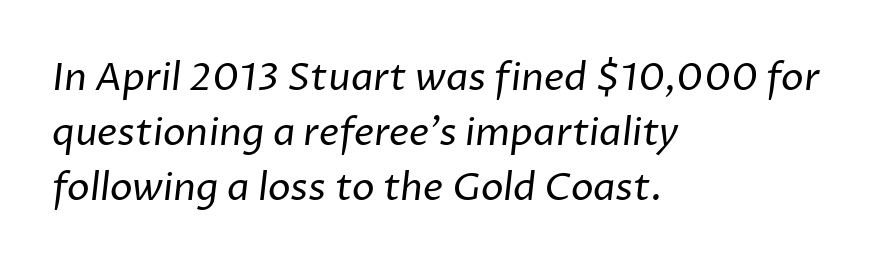
Q: Is the text bold? A: No.
Q: Is the typeface a serif or a sans-serif typeface? A: Sans-serif.
Q: Is the text underlined? A: No.
Q: How is the paragraph aligned? A: Left-aligned.
Q: Is the spacing between letters normal or unusually wide? A: Normal.
Q: Is the spacing between lines tight, normal or loose? A: Normal.
Q: Width (condensed, normal, or wide)? A: Normal.
Q: Stroke contrast? A: Low.
Q: x-height? A: Medium.
Q: Monospaced? A: No.
